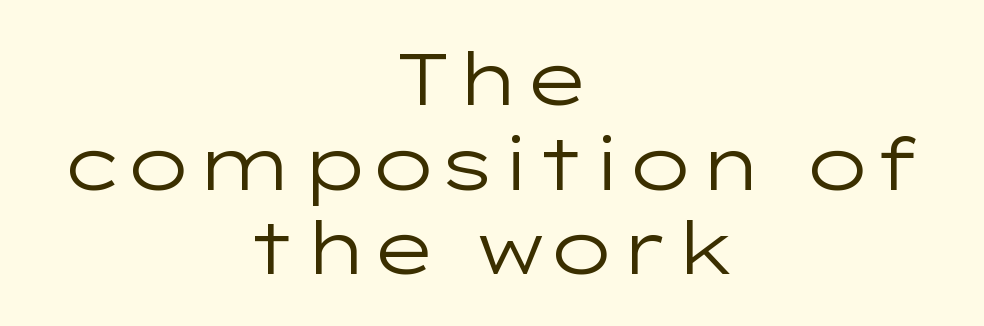
{"serif": "no", "italic": "no", "bold": "no", "weight": "regular", "width": "wide", "stroke_contrast": "low", "x_height": "medium", "monospaced": "no", "underline": "no", "align": "center", "line_spacing_ratio": 1.16, "letter_spacing": "normal", "letter_spacing_em": 0.0, "glyph_px": 73}
